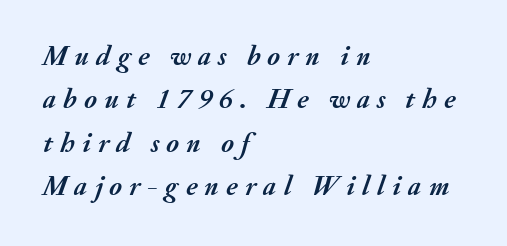
Line beginnings align vertically; line endings do not. Spacing verdict: proportional, widths tailored to each character. Students, observe: this is what conventionally led text looks like. No word sits above an underline. The sample has been set heavy, in full bold.
